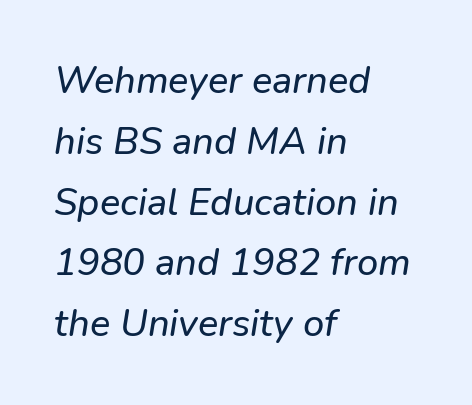
Q: Is the typeface a serif or a sans-serif typeface? A: Sans-serif.
Q: Is the text underlined? A: No.
Q: How is the paragraph aligned? A: Left-aligned.
Q: Is the spacing between letters normal or unusually wide? A: Normal.
Q: Is the spacing between lines tight, normal or loose? A: Normal.
Q: Width (condensed, normal, or wide)? A: Normal.
Q: Stroke contrast? A: Low.
Q: x-height? A: Medium.
Q: Monospaced? A: No.
